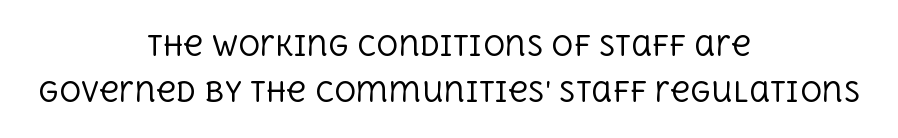
{"italic": "no", "bold": "no", "underline": "no", "align": "center", "line_spacing_ratio": 1.71, "letter_spacing": "normal", "letter_spacing_em": 0.0, "glyph_px": 27}
